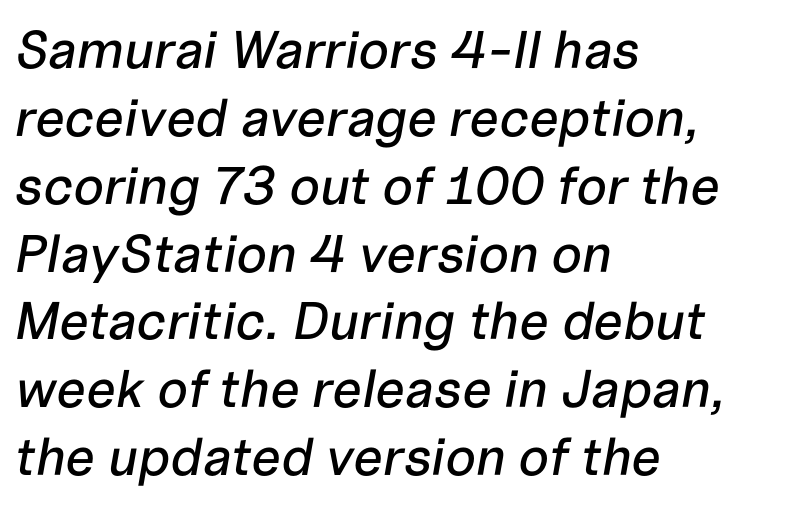
The image shows 53 px text type, italic (leaning right); set left-aligned, normal line spacing (1.28x), normal letter spacing, not underlined; low stroke contrast and a medium x-height.
